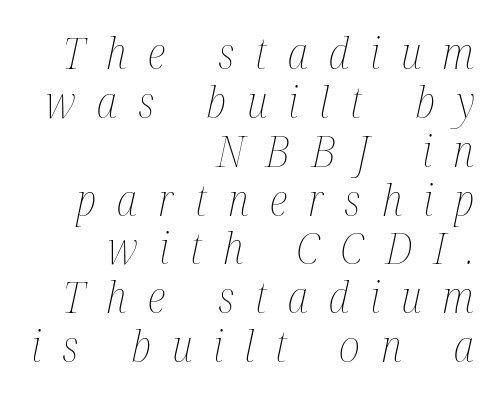
The image shows 44 px thin, condensed type, italic (leaning right); set right-aligned, tight line spacing (1.11x), unusually wide letter spacing (+0.48 em), not underlined; medium stroke contrast and a medium x-height.
